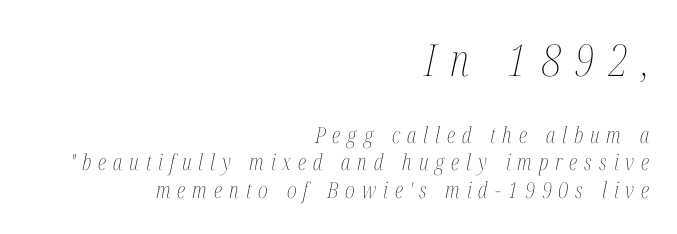
{"italic": "yes", "lean": "right", "slant_degrees": 12, "bold": "no", "weight": "thin", "width": "condensed", "stroke_contrast": "medium", "x_height": "medium", "monospaced": "no", "underline": "no", "align": "right", "line_spacing": "normal", "line_spacing_ratio": 1.26, "letter_spacing": "wide", "letter_spacing_em": 0.32, "larger_block": "first", "size_ratio": 2.0, "glyph_px": 44}
